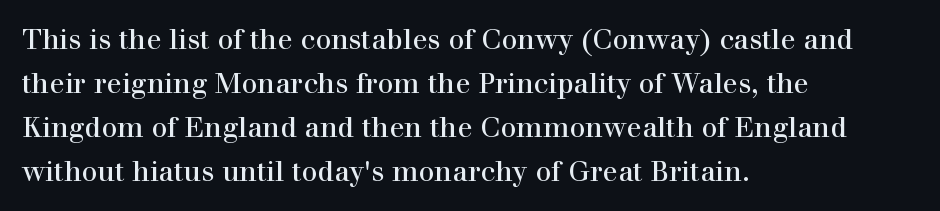
Observe the ordinary spacing: letters are neighbours, not strangers. The letters advance in unequal steps, a hallmark of proportional type. Weight class: somewhere from thin through regular. A roman cut, with each character standing at attention. Teacher's note: observe the even left margin — that is flush-left alignment.
